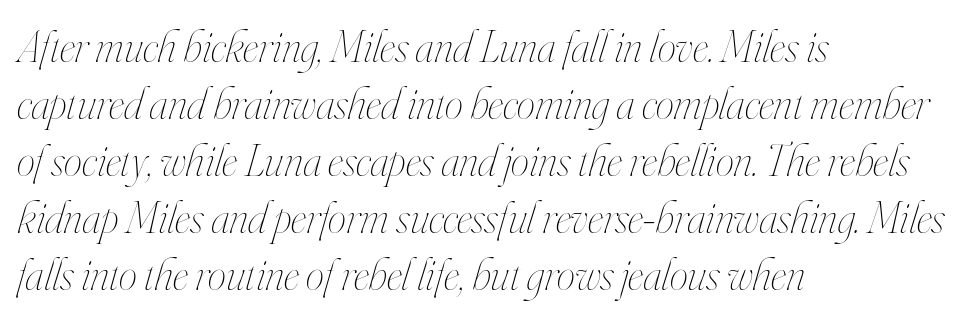
The image shows 46 px thin, condensed type, italic (leaning right); set left-aligned, line spacing 1.24x, normal letter spacing, not underlined; high stroke contrast and a small x-height.
